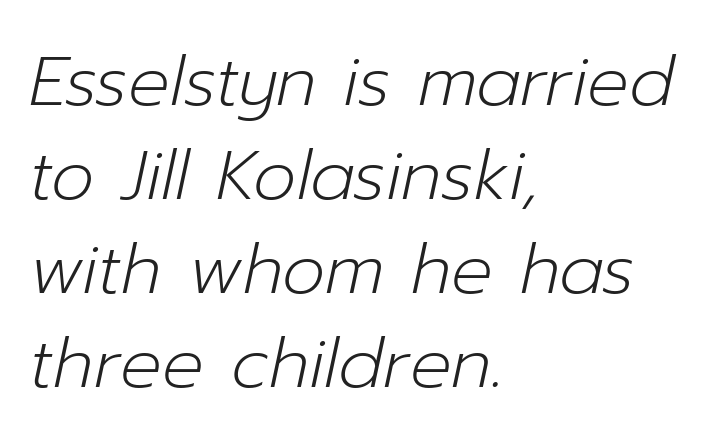
{"italic": "yes", "lean": "right", "slant_degrees": 12, "bold": "no", "weight": "light", "width": "normal", "stroke_contrast": "low", "x_height": "medium", "monospaced": "no", "underline": "no", "align": "left", "line_spacing": "normal", "line_spacing_ratio": 1.36, "letter_spacing": "normal", "letter_spacing_em": 0.0, "glyph_px": 69}
